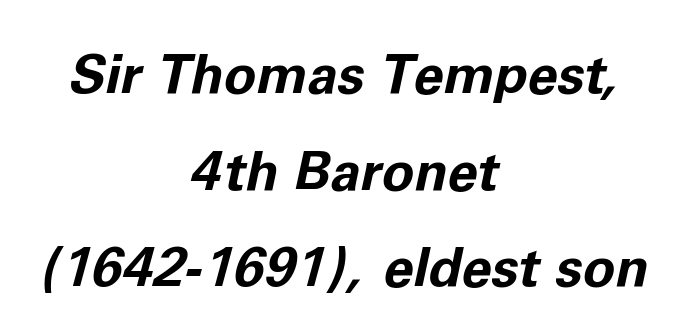
{"italic": "yes", "lean": "right", "slant_degrees": 11, "bold": "yes", "weight": "bold", "width": "normal", "stroke_contrast": "low", "x_height": "medium", "monospaced": "no", "underline": "no", "align": "center", "line_spacing_ratio": 1.79, "letter_spacing": "normal", "letter_spacing_em": 0.0, "glyph_px": 54}
